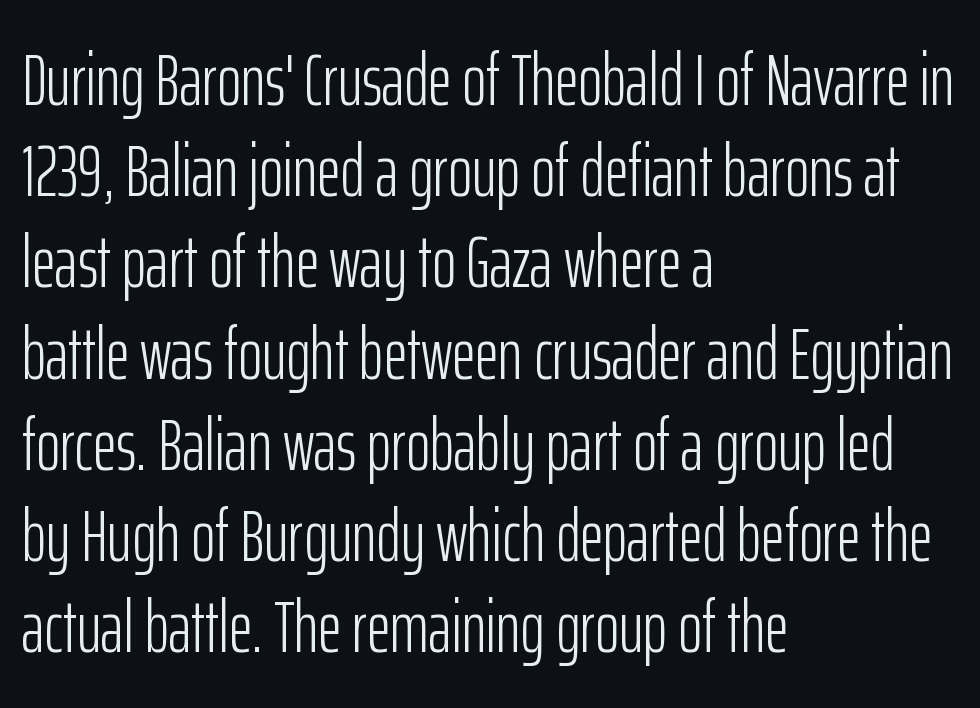
A sans-serif font was chosen for this passage. Is there any slant? The stems are plumb. The typesetter chose a ragged-right arrangement here. The characters are drawn with everyday or finer stroke widths.
